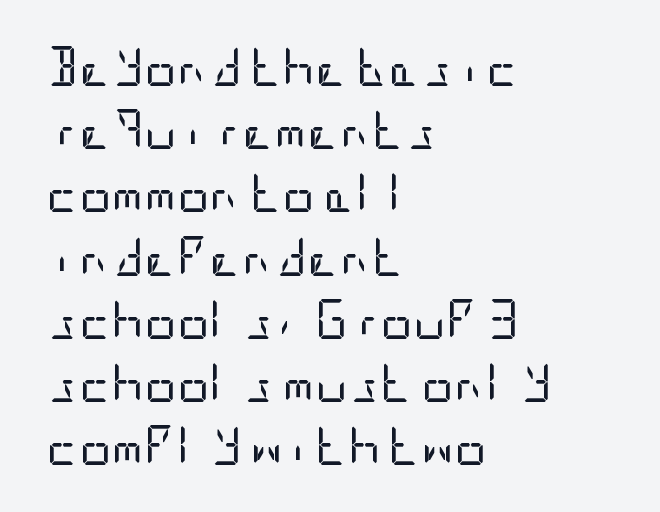
Q: Is the text bold? A: No.
Q: Is the text italic (slanted)? A: No, it is upright.
Q: Is the typeface a serif or a sans-serif typeface? A: Sans-serif.
Q: Is the text underlined? A: No.
Q: How is the paragraph aligned? A: Left-aligned.
Q: Is the spacing between letters normal or unusually wide? A: Normal.
Q: Is the spacing between lines tight, normal or loose? A: Normal.
Q: Width (condensed, normal, or wide)? A: Condensed.
Q: Stroke contrast? A: Low.
Q: x-height? A: Large.
